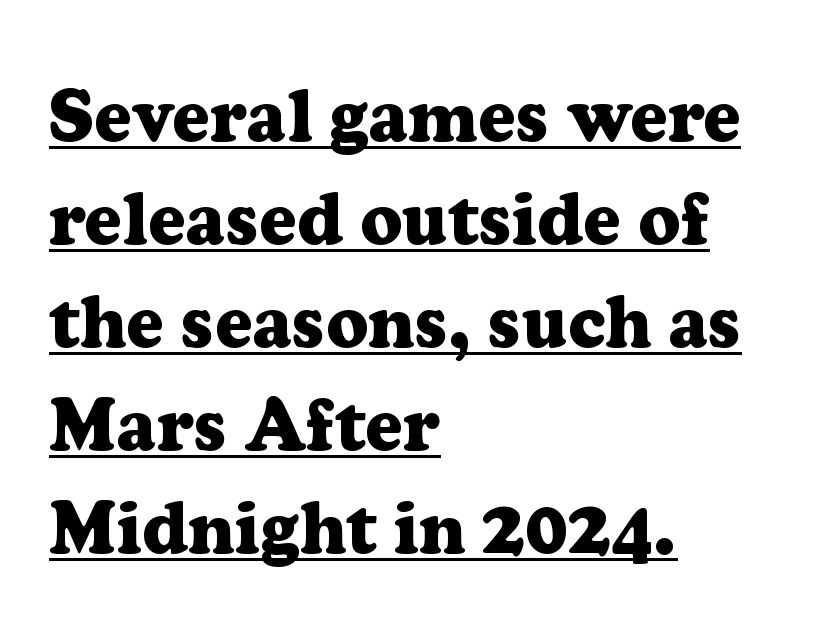
These words are printed bold, with thick strokes throughout. Proportional: the letters do not fall into vertical columns. Caption: multi-line text, flush left, ragged right. There is no visible air inserted between adjacent glyphs. The lettering stays uniformly vertical, giving the passage a roman look.
